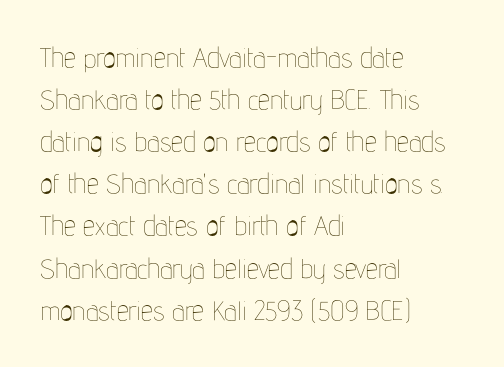
Q: Is the text bold? A: No.
Q: Is the text italic (slanted)? A: No, it is upright.
Q: Is the text underlined? A: No.
Q: How is the paragraph aligned? A: Left-aligned.
Q: Is the spacing between letters normal or unusually wide? A: Normal.
Q: Is the spacing between lines tight, normal or loose? A: Normal.
